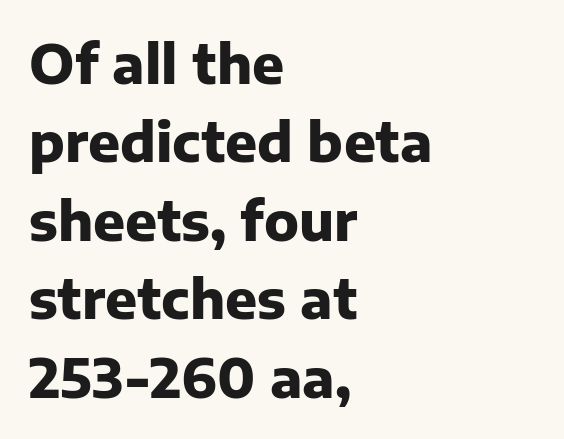
Q: Is the text bold? A: Yes.
Q: Is the text italic (slanted)? A: No, it is upright.
Q: Is the typeface a serif or a sans-serif typeface? A: Sans-serif.
Q: Is the text underlined? A: No.
Q: How is the paragraph aligned? A: Left-aligned.
Q: Is the spacing between letters normal or unusually wide? A: Normal.
Q: Is the spacing between lines tight, normal or loose? A: Normal.
Q: Width (condensed, normal, or wide)? A: Normal.
Q: Stroke contrast? A: Low.
Q: x-height? A: Medium.
Q: Monospaced? A: No.
